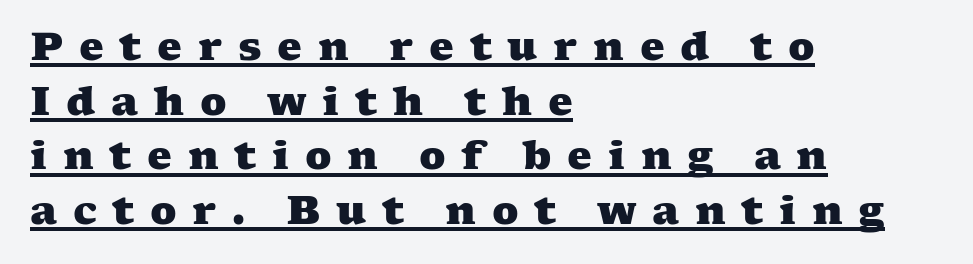
The designer left line spacing at the default. Between one letter and the next there's a generous, obvious gap. Beneath each row of characters lies a ruled line. These lines are composed in type with serifs. The lines in this sample share a left origin and differ only in where they stop.
